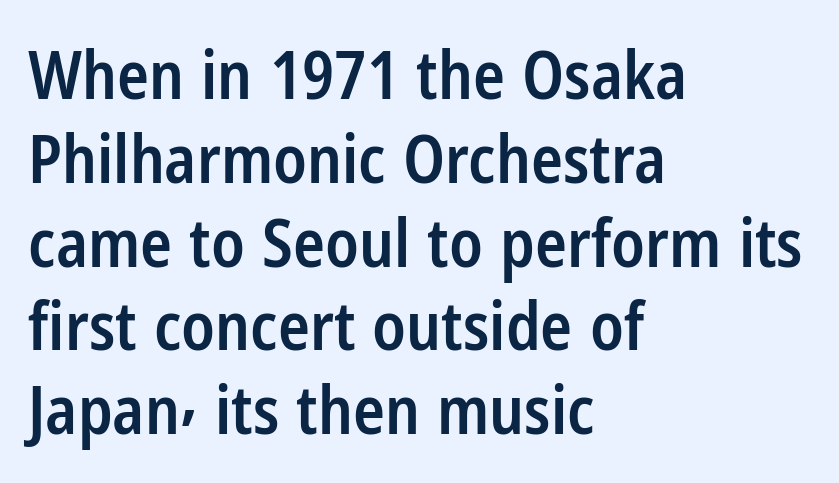
{"serif": "no", "italic": "no", "bold": "semi", "weight": "semibold", "width": "condensed", "stroke_contrast": "low", "x_height": "medium", "monospaced": "no", "underline": "no", "align": "left", "line_spacing": "normal", "line_spacing_ratio": 1.27, "letter_spacing": "normal", "letter_spacing_em": 0.0, "glyph_px": 66}
